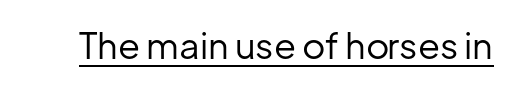
{"serif": "no", "italic": "no", "bold": "no", "weight": "regular", "width": "normal", "stroke_contrast": "low", "x_height": "medium", "monospaced": "no", "underline": "yes", "letter_spacing": "normal", "letter_spacing_em": 0.0, "glyph_px": 36}
